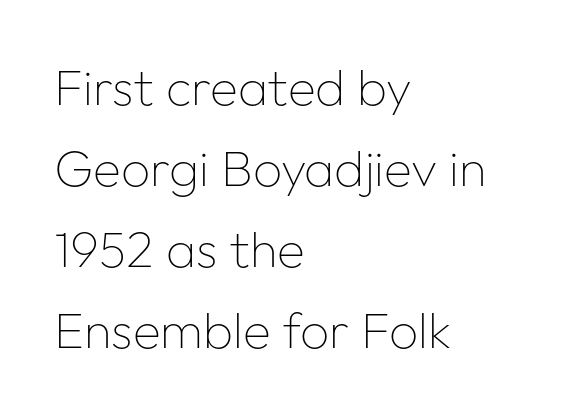
Q: Is the text bold? A: No.
Q: Is the text italic (slanted)? A: No, it is upright.
Q: Is the typeface a serif or a sans-serif typeface? A: Sans-serif.
Q: Is the text underlined? A: No.
Q: How is the paragraph aligned? A: Left-aligned.
Q: Is the spacing between letters normal or unusually wide? A: Normal.
Q: Is the spacing between lines tight, normal or loose? A: Normal.
Q: Width (condensed, normal, or wide)? A: Normal.
Q: Stroke contrast? A: Low.
Q: x-height? A: Medium.
Q: Monospaced? A: No.
